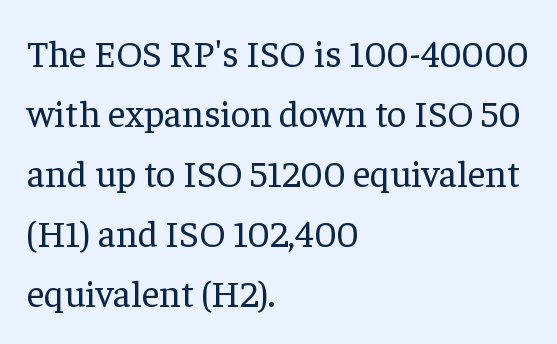
{"serif": "yes", "italic": "no", "bold": "no", "weight": "regular", "width": "normal", "stroke_contrast": "low", "x_height": "medium", "monospaced": "no", "underline": "no", "align": "left", "line_spacing": "normal", "line_spacing_ratio": 1.58, "letter_spacing": "normal", "letter_spacing_em": 0.0, "glyph_px": 38}
